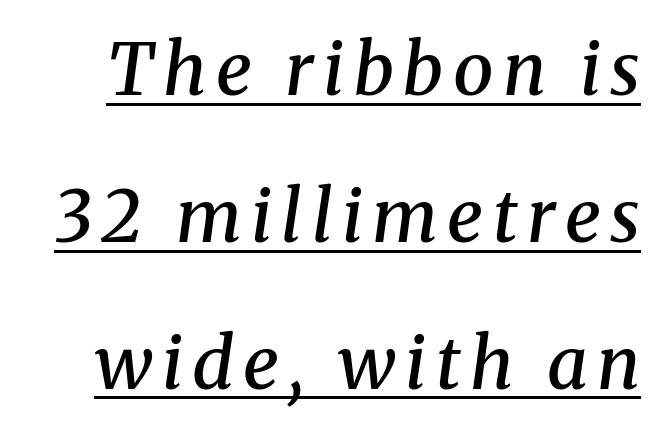
Q: Is the text bold? A: Semi-bold.
Q: Is the text italic (slanted)? A: Yes, it leans right by about 8 degrees.
Q: Is the typeface a serif or a sans-serif typeface? A: Serif.
Q: Is the text underlined? A: Yes.
Q: Is the spacing between lines tight, normal or loose? A: Loose.
Q: Width (condensed, normal, or wide)? A: Normal.
Q: Stroke contrast? A: Medium.
Q: x-height? A: Medium.
Q: Monospaced? A: No.
